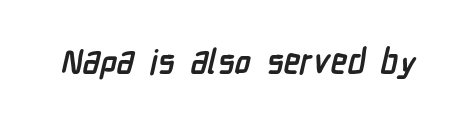
Proportional: the letters do not fall into vertical columns. Students, this is bold: see how much ink each stroke carries. Tracking value appears to be zero — textbook default spacing. The passage shown is not underscored anywhere. You can tell from the bare stems that sans-serif type was used.
